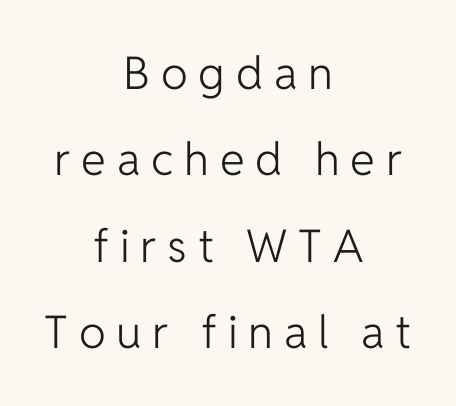
Q: Is the text bold? A: No.
Q: Is the text italic (slanted)? A: No, it is upright.
Q: Is the typeface a serif or a sans-serif typeface? A: Sans-serif.
Q: Is the text underlined? A: No.
Q: How is the paragraph aligned? A: Centered.
Q: Is the spacing between letters normal or unusually wide? A: Unusually wide.
Q: Is the spacing between lines tight, normal or loose? A: Loose.
Q: Width (condensed, normal, or wide)? A: Normal.
Q: Stroke contrast? A: Low.
Q: x-height? A: Medium.
Q: Monospaced? A: No.
